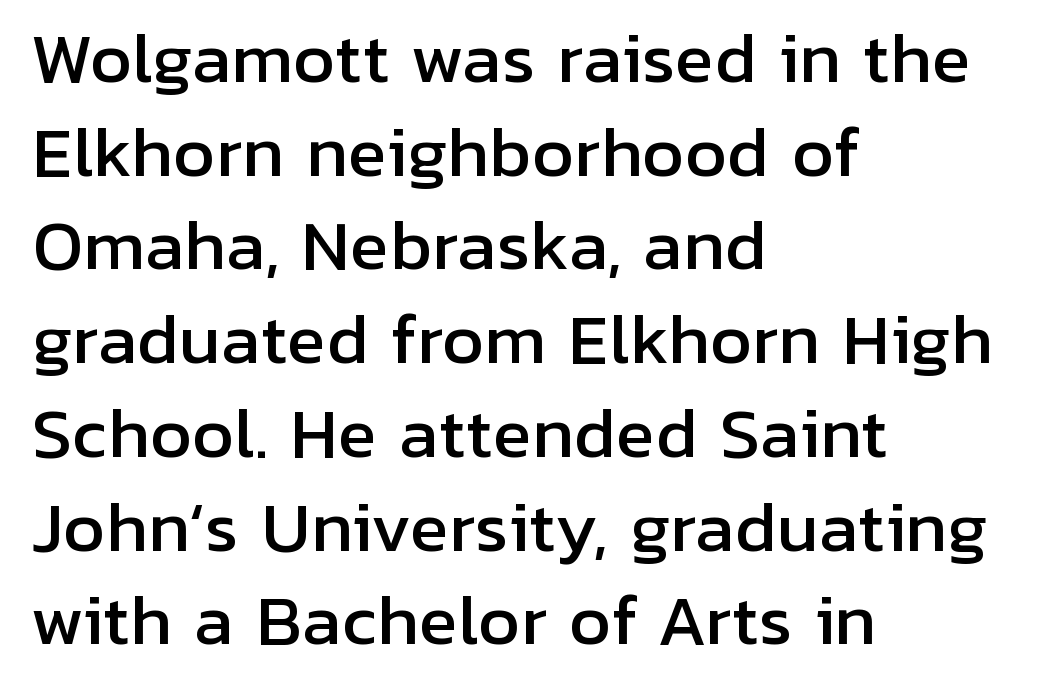
A sans-serif font was chosen for this passage. Characters follow at the spacing the type designer built in. Ascenders rise straight up at ninety degrees. Bare-footed words on every line. This sample is left-justified, so line endings fall wherever the words run out. A normal amount of white space separates one row of letters from the next.
